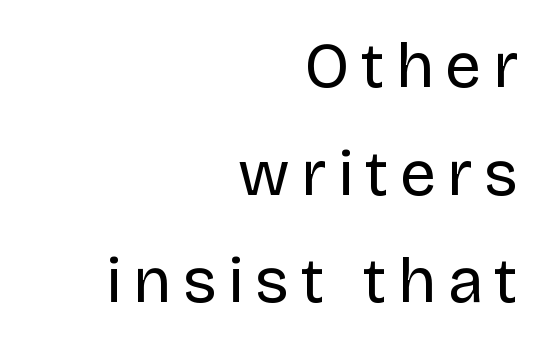
Where is the straight margin? On the right. The text was rendered using a sans face with plain stroke endings. Unbolded letterforms with no extra heft. Is this a fixed-width face? No — the glyphs have proportional, varying widths.
